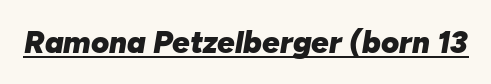
Is the letter spacing exaggerated? No — it looks like the ordinary default. Compared with undecorated copy, this sample adds a rule below the words. Each letter keeps its own natural width here, so spacing adapts to shape. Does the lettering tilt? It does — this is italic.
